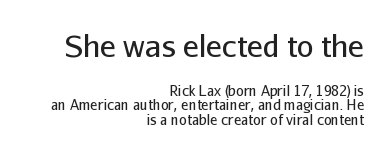
The image shows 30 px regular-weight sans-serif type, upright; set right-aligned, tight line spacing (1.03x), normal letter spacing, not underlined; the first (top) block is 2.14x larger; low stroke contrast and a medium x-height.
